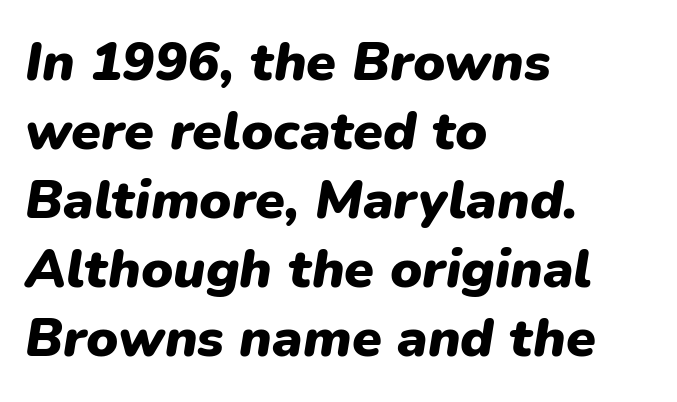
{"italic": "yes", "lean": "right", "slant_degrees": 9, "bold": "yes", "weight": "heavy", "width": "normal", "stroke_contrast": "low", "x_height": "medium", "monospaced": "no", "underline": "no", "align": "left", "line_spacing": "normal", "line_spacing_ratio": 1.28, "letter_spacing": "normal", "letter_spacing_em": 0.0, "glyph_px": 54}
